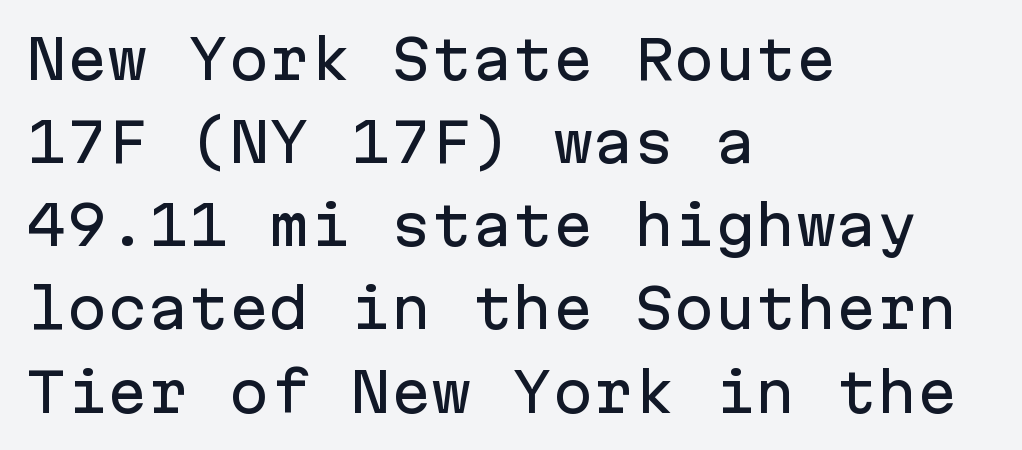
Q: Is the text italic (slanted)? A: No, it is upright.
Q: Is the typeface a serif or a sans-serif typeface? A: Sans-serif.
Q: Is the text underlined? A: No.
Q: How is the paragraph aligned? A: Left-aligned.
Q: Is the spacing between letters normal or unusually wide? A: Normal.
Q: Is the spacing between lines tight, normal or loose? A: Normal.
Q: Width (condensed, normal, or wide)? A: Normal.
Q: Stroke contrast? A: Low.
Q: x-height? A: Medium.
Q: Monospaced? A: Yes.
